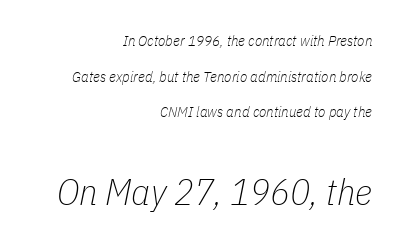
The image shows 37 px thin, condensed type, italic (leaning right); set right-aligned, loose line spacing (2.38x), normal letter spacing, not underlined; the second (bottom) block is 2.47x larger; low stroke contrast and a medium x-height.
